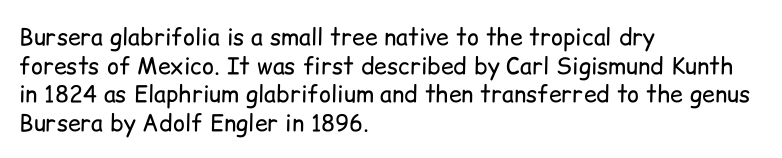
{"italic": "no", "bold": "no", "underline": "no", "align": "left", "line_spacing": "normal", "line_spacing_ratio": 1.25, "letter_spacing": "normal", "letter_spacing_em": 0.0, "glyph_px": 23}
